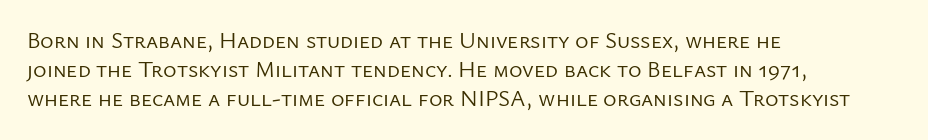
A typesetter would call this zero additional tracking. If you drew a line through each stem, it would be perfectly vertical. This block has exactly the height ordinary leading produces. Teacher's note: observe the even left margin — that is flush-left alignment. The area under the type is left untouched. This is not heavy type; no bold has been used.
